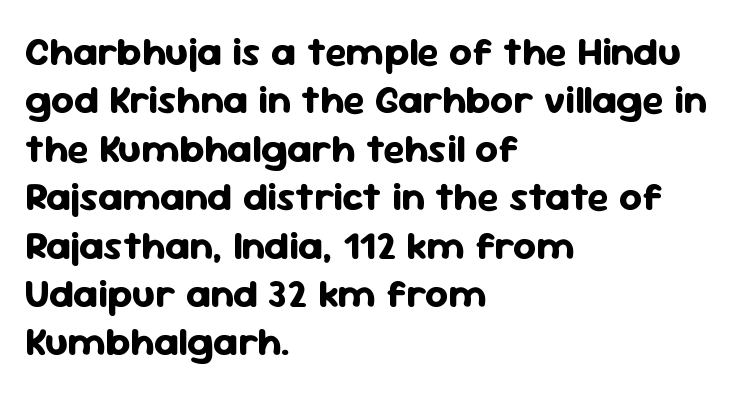
Q: Is the text bold? A: Yes.
Q: Is the text italic (slanted)? A: No, it is upright.
Q: Is the typeface a serif or a sans-serif typeface? A: Sans-serif.
Q: Is the text underlined? A: No.
Q: How is the paragraph aligned? A: Left-aligned.
Q: Is the spacing between letters normal or unusually wide? A: Normal.
Q: Width (condensed, normal, or wide)? A: Normal.
Q: Stroke contrast? A: Low.
Q: x-height? A: Medium.
Q: Monospaced? A: No.
